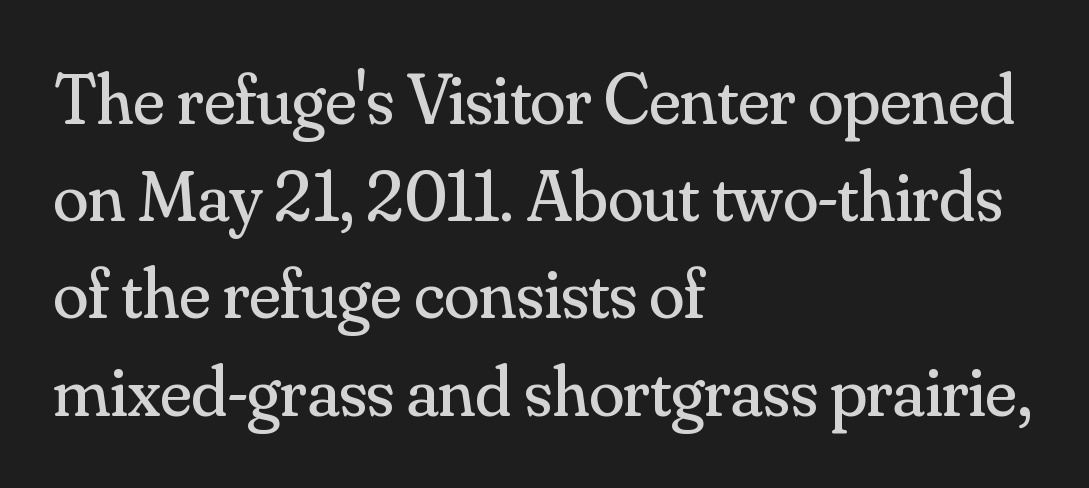
{"serif": "yes", "italic": "no", "bold": "no", "weight": "regular", "width": "normal", "stroke_contrast": "medium", "x_height": "small", "monospaced": "no", "underline": "no", "align": "left", "line_spacing": "normal", "line_spacing_ratio": 1.35, "letter_spacing": "normal", "letter_spacing_em": 0.0, "glyph_px": 72}
